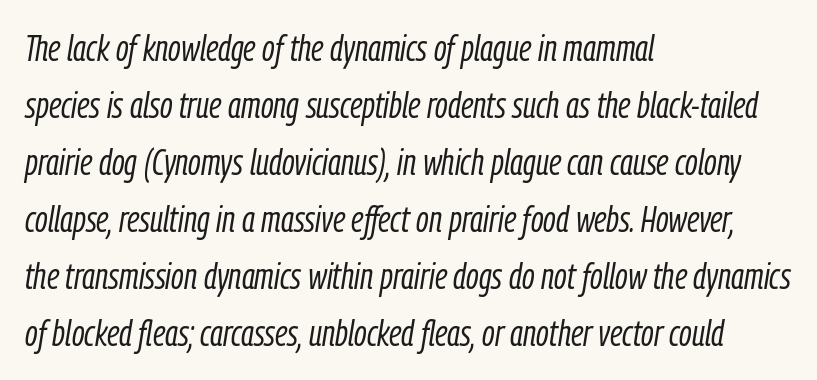
Evenly set lines give the paragraph a standard silhouette. The axis of the letterforms is tilted away from vertical. The rendering anchors every line to the left-hand side. Here the designer chose a conventional face with non-uniform glyph widths. Short note: letters normally spaced.
